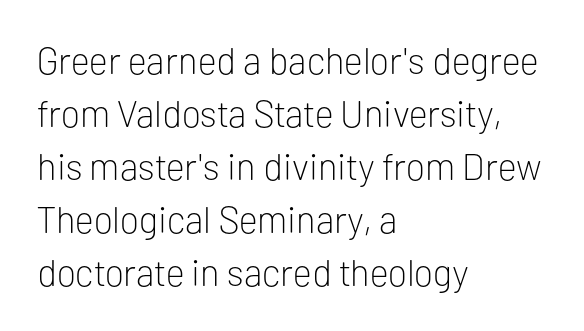
Observe the ordinary spacing: letters are neighbours, not strangers. Think of a printed novel: that variable character pitch is what you see here. This is the regular roman posture of the typeface. Plain, unruled lines of type. Is there much room between lines? A standard amount, neither cramped nor airy. No chunkiness to these letters — they're not bold.
